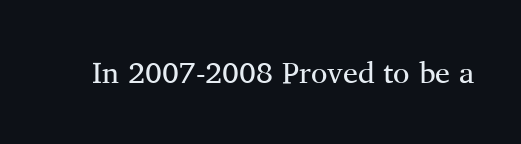
{"serif": "yes", "italic": "no", "bold": "no", "weight": "regular", "width": "normal", "stroke_contrast": "medium", "x_height": "medium", "monospaced": "no", "underline": "no", "letter_spacing": "normal", "letter_spacing_em": 0.0, "glyph_px": 30}
